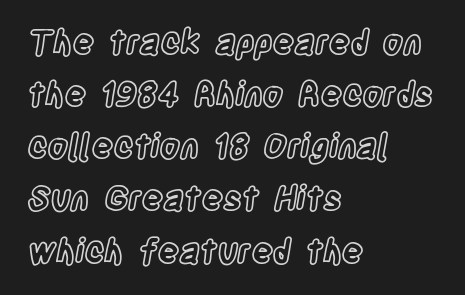
The specimen omits any rule beneath the text block's lines. The block of text has a typical density, with ordinary space between rows. Observe the ordinary spacing: letters are neighbours, not strangers. Notice how the passage keeps a crisp vertical edge on the left only. Varying glyph widths throughout — classic text-font behaviour.
